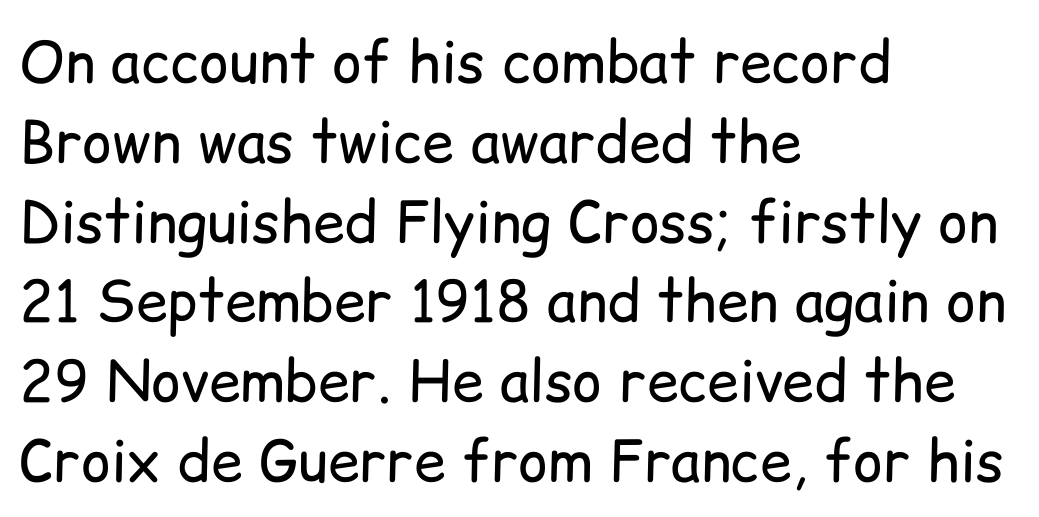
Q: Is the text bold? A: No.
Q: Is the text italic (slanted)? A: No, it is upright.
Q: Is the typeface a serif or a sans-serif typeface? A: Sans-serif.
Q: Is the text underlined? A: No.
Q: How is the paragraph aligned? A: Left-aligned.
Q: Is the spacing between letters normal or unusually wide? A: Normal.
Q: Is the spacing between lines tight, normal or loose? A: Normal.
Q: Width (condensed, normal, or wide)? A: Normal.
Q: Stroke contrast? A: Low.
Q: x-height? A: Medium.
Q: Monospaced? A: No.
